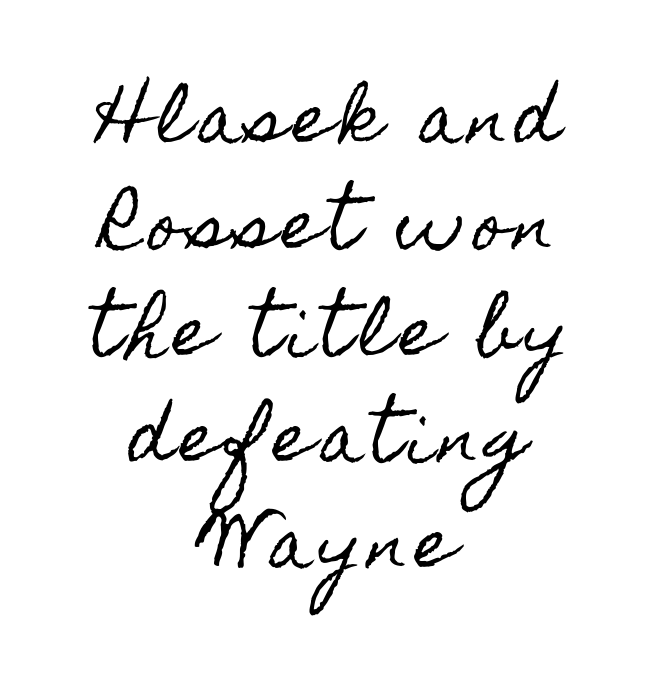
Unmarked baselines from the first word to the last. In terms of leading, this rendering sits right in the middle. Notice how the passage keeps no hard edge, just a central spine. A typesetter would call this proportional, since set widths differ per character.
